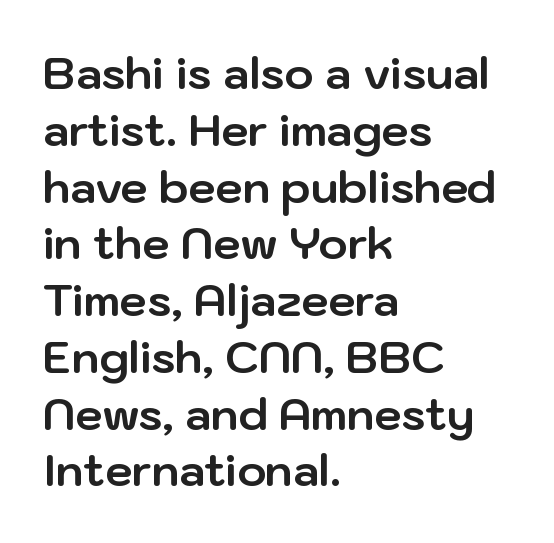
{"serif": "no", "italic": "no", "bold": "yes", "weight": "bold", "width": "normal", "stroke_contrast": "low", "x_height": "medium", "monospaced": "no", "underline": "no", "align": "left", "line_spacing": "normal", "line_spacing_ratio": 1.29, "letter_spacing": "normal", "letter_spacing_em": 0.0, "glyph_px": 44}
